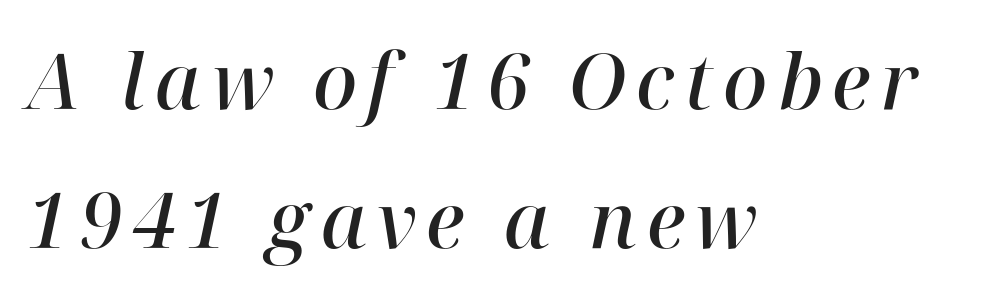
The zone under the glyphs is completely vacant. Left-aligned paragraph, ragged on the right. The glyphs in this specimen are seriffed. In terms of posture, this sample is oblique.
